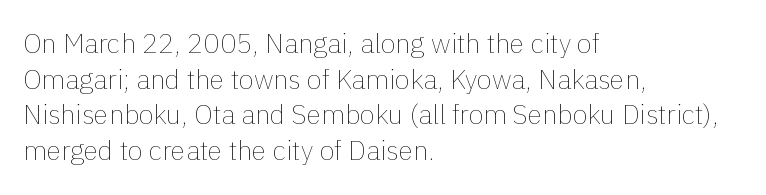
Notice how descenders clear the ascenders below comfortably — that's standard leading. Rule under the text: the space is simply empty. This rendering uses left alignment, leaving the right contour irregular. The type sits square on the baseline with zero lean. The font sits on the lighter half of the weight spectrum, regular included. The gaps between neighbouring characters are ordinary and unremarkable.
